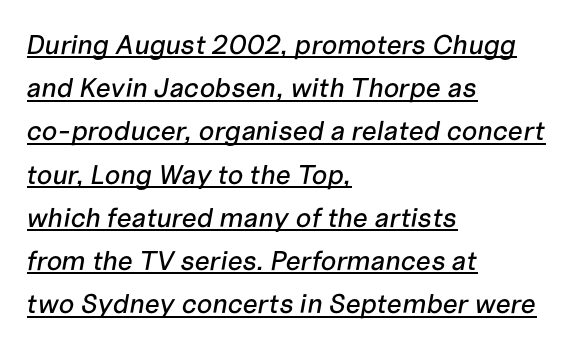
Q: Is the text italic (slanted)? A: Yes, it leans right by about 10 degrees.
Q: Is the text underlined? A: Yes.
Q: How is the paragraph aligned? A: Left-aligned.
Q: Is the spacing between letters normal or unusually wide? A: Normal.
Q: Is the spacing between lines tight, normal or loose? A: Normal.
